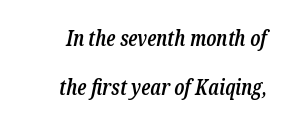
The image shows 21 px text type, italic (leaning right); set loose line spacing (2.35x), normal letter spacing, not underlined.
